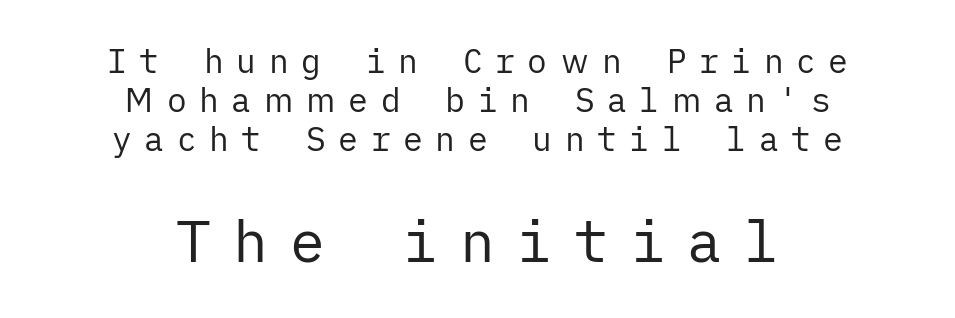
{"serif": "no", "italic": "no", "bold": "no", "weight": "regular", "width": "normal", "stroke_contrast": "low", "x_height": "medium", "underline": "no", "align": "center", "line_spacing_ratio": 1.18, "letter_spacing": "wide", "letter_spacing_em": 0.38, "larger_block": "second", "size_ratio": 1.76, "glyph_px": 58}
